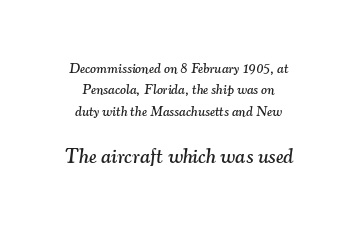
This rendering uses center alignment, leaving both contours irregular but symmetric. If you measured baseline to baseline, you'd find a middling distance. Check under the words: just untouched page. The passage shown has conventional tracking throughout. Is the type slanted? Yes — the strokes lean at a clear angle.
